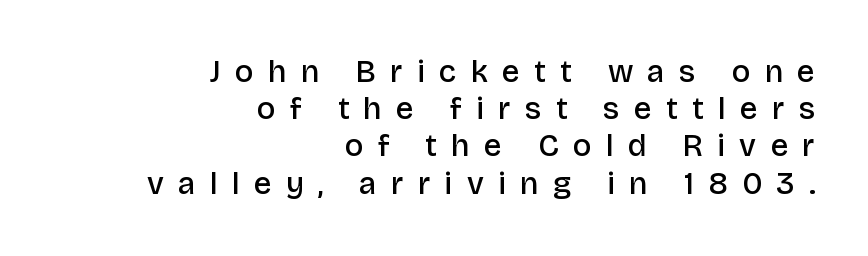
{"serif": "no", "italic": "no", "bold": "semi", "weight": "semibold", "width": "normal", "stroke_contrast": "low", "x_height": "large", "monospaced": "no", "underline": "no", "align": "right", "line_spacing_ratio": 1.2, "letter_spacing": "wide", "letter_spacing_em": 0.46, "glyph_px": 31}
